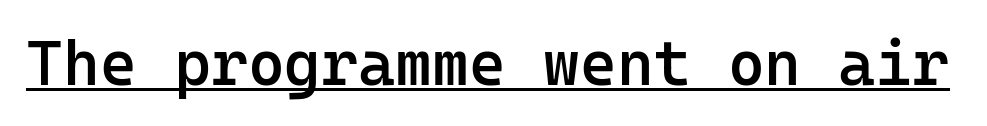
The image shows 63 px semibold sans-serif type, upright, monospaced; set normal letter spacing, underlined; low stroke contrast and a medium x-height.
